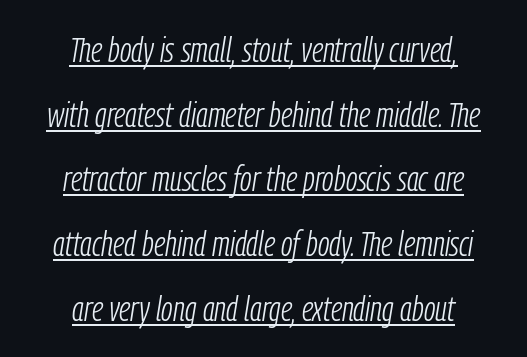
Q: Is the text bold? A: No.
Q: Is the text italic (slanted)? A: Yes, it leans right by about 9 degrees.
Q: Is the text underlined? A: Yes.
Q: How is the paragraph aligned? A: Centered.
Q: Is the spacing between letters normal or unusually wide? A: Normal.
Q: Width (condensed, normal, or wide)? A: Condensed.
Q: Stroke contrast? A: Low.
Q: x-height? A: Medium.
Q: Monospaced? A: No.
